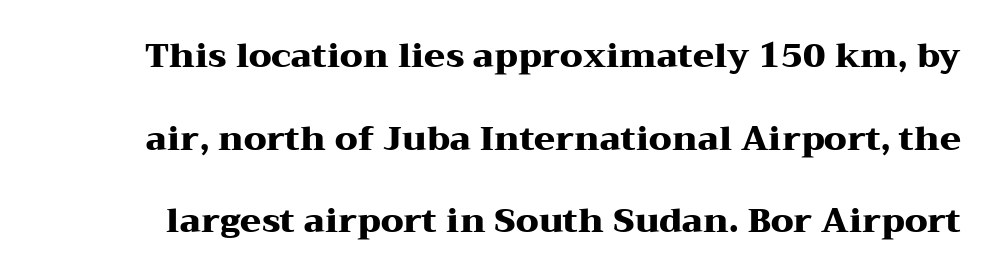
The image shows 34 px heavy, wide serif type, upright; set loose line spacing (2.43x), normal letter spacing, not underlined; medium stroke contrast and a medium x-height.
